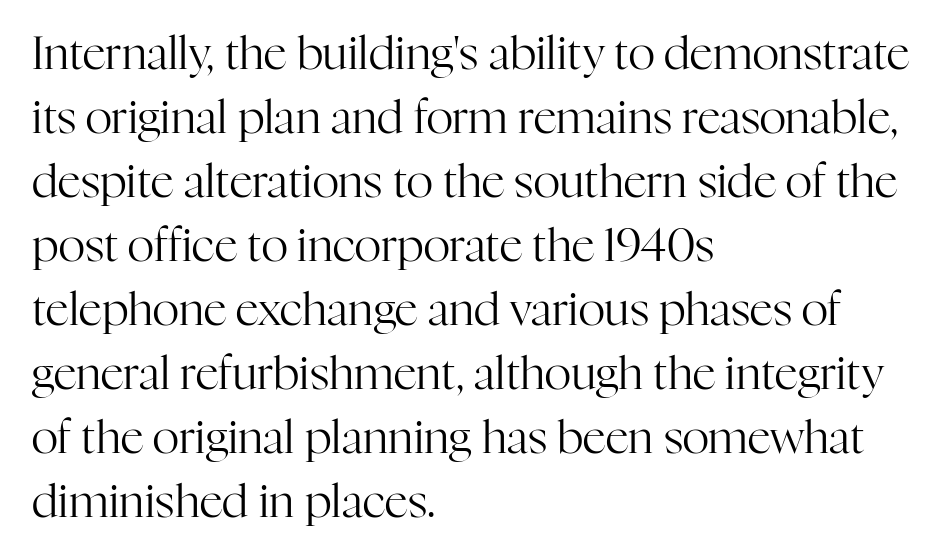
The horizontal fit of the characters is conventional and even. No letter is thick-stroked: the sample isn't bold. Regarding leading, the lines here are spaced in the standard way. The area under the type is left untouched. The face used here is seriffed, in the tradition of book romans. Vertical strokes here are truly vertical.
